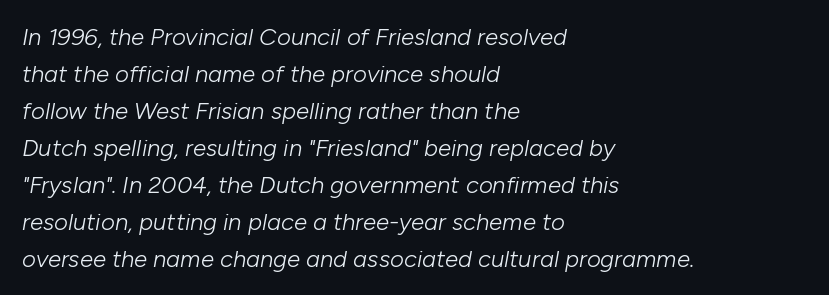
{"italic": "yes", "lean": "right", "slant_degrees": 10, "bold": "no", "underline": "no", "align": "left", "line_spacing": "normal", "line_spacing_ratio": 1.54, "letter_spacing": "normal", "letter_spacing_em": 0.0, "glyph_px": 24}
